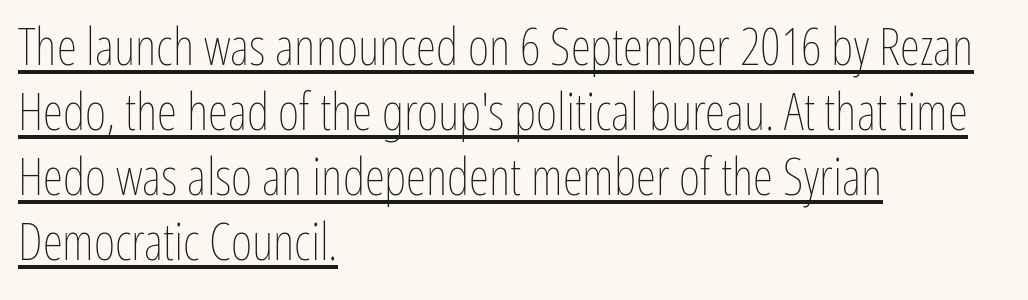
The image shows 52 px thin, condensed type, upright; set left-aligned, normal line spacing (1.25x), normal letter spacing, underlined; low stroke contrast and a medium x-height.
